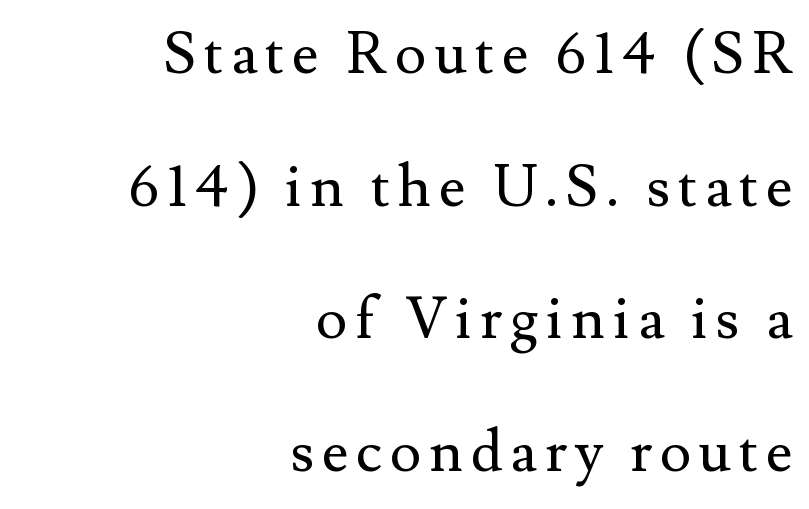
Q: Is the text bold? A: No.
Q: Is the text italic (slanted)? A: No, it is upright.
Q: Is the typeface a serif or a sans-serif typeface? A: Serif.
Q: Is the text underlined? A: No.
Q: How is the paragraph aligned? A: Right-aligned.
Q: Is the spacing between lines tight, normal or loose? A: Loose.
Q: Width (condensed, normal, or wide)? A: Normal.
Q: Stroke contrast? A: Medium.
Q: x-height? A: Small.
Q: Monospaced? A: No.
